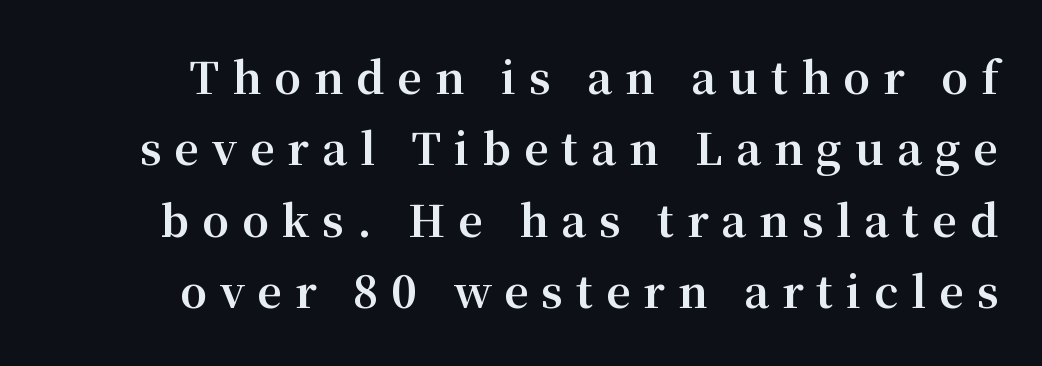
The image shows 43 px bold serif type, upright; set normal line spacing (1.66x), unusually wide letter spacing (+0.3 em), not underlined; medium stroke contrast and a medium x-height.
